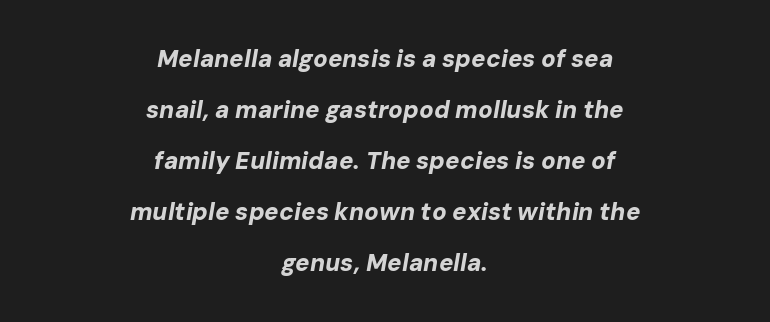
{"italic": "yes", "lean": "right", "slant_degrees": 10, "bold": "yes", "underline": "no", "align": "center", "line_spacing": "loose", "line_spacing_ratio": 2.12, "letter_spacing": "normal", "letter_spacing_em": 0.0, "glyph_px": 24}
